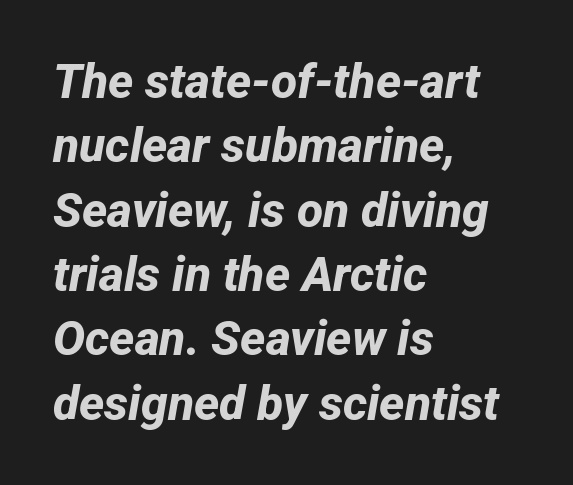
{"serif": "no", "bold": "yes", "weight": "bold", "width": "normal", "stroke_contrast": "low", "x_height": "medium", "monospaced": "no", "underline": "no", "align": "left", "line_spacing": "normal", "line_spacing_ratio": 1.34, "letter_spacing": "normal", "letter_spacing_em": 0.0, "glyph_px": 48}
